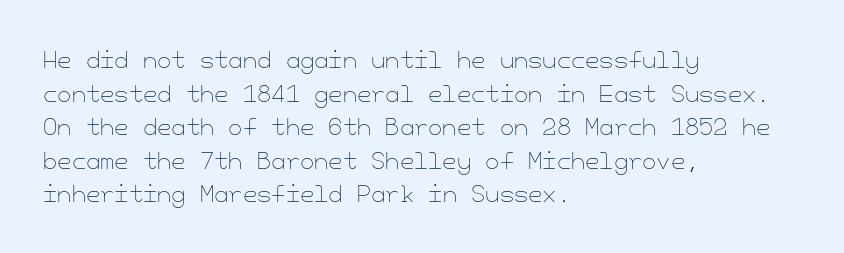
{"italic": "no", "bold": "no", "underline": "no", "align": "left", "line_spacing": "normal", "line_spacing_ratio": 1.46, "letter_spacing": "normal", "letter_spacing_em": 0.0, "glyph_px": 23}
